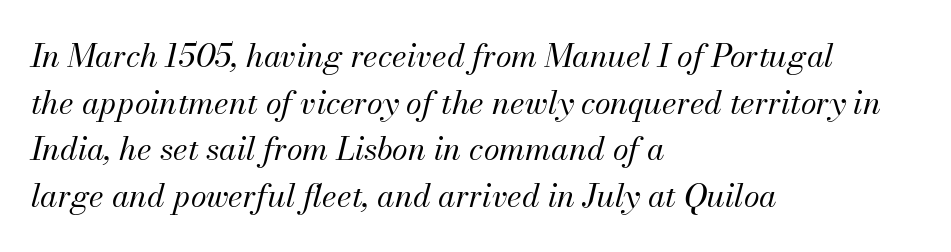
The specimen omits any rule beneath the text block's lines. The strokes are not fattened; the text isn't bold. The whole block is typeset with a tilt. The face used here is proportionally spaced, like ordinary book or web type.
